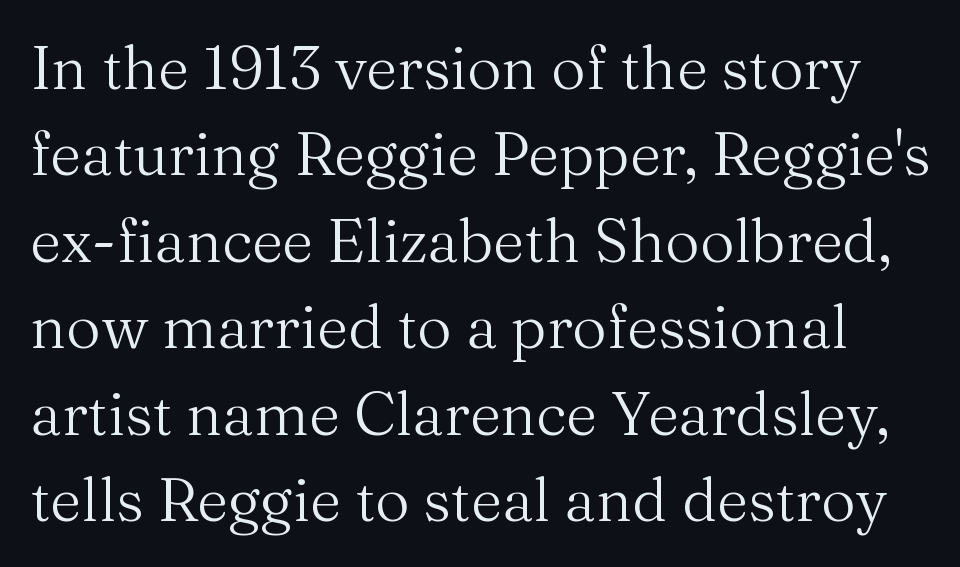
{"serif": "yes", "italic": "no", "bold": "no", "weight": "regular", "width": "normal", "stroke_contrast": "medium", "x_height": "medium", "monospaced": "no", "underline": "no", "line_spacing": "normal", "line_spacing_ratio": 1.44, "letter_spacing": "normal", "letter_spacing_em": 0.0, "glyph_px": 60}
